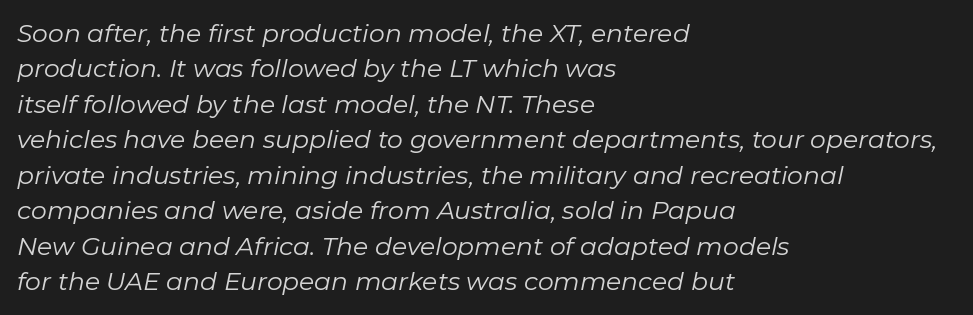
The image shows 25 px text type, italic (leaning right); set left-aligned, normal line spacing (1.42x), normal letter spacing, not underlined.
